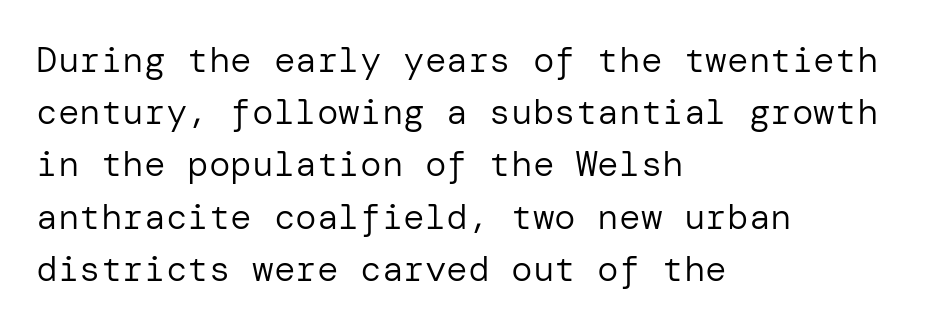
The area under the type is left untouched. Alignment: flush left. Nothing unusual about the tracking: characters are spaced as the font intends. A normal amount of white space separates one row of letters from the next. Italic? Not at all — the glyphs are vertical.
